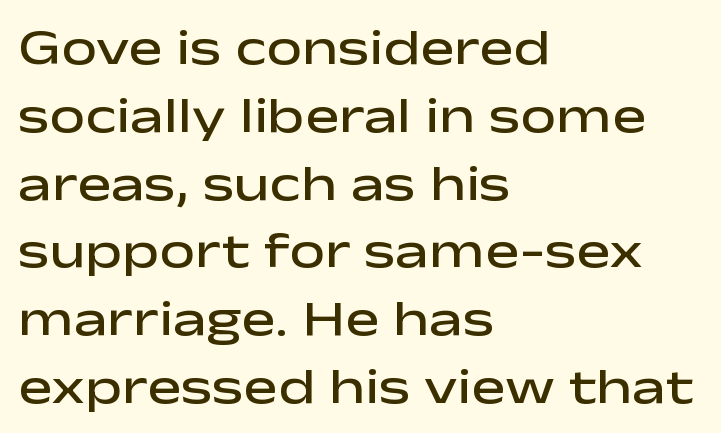
Left-aligned paragraph, ragged on the right. Type style note: lacks serifs. The words here are not underlined. The font is running at a semibold setting, under full bold.
